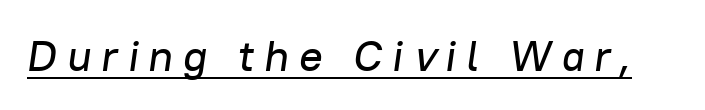
Q: Is the text italic (slanted)? A: Yes, it leans right by about 8 degrees.
Q: Is the text underlined? A: Yes.
Q: Is the spacing between letters normal or unusually wide? A: Unusually wide.
Q: Width (condensed, normal, or wide)? A: Normal.
Q: Stroke contrast? A: Low.
Q: x-height? A: Medium.
Q: Monospaced? A: No.
